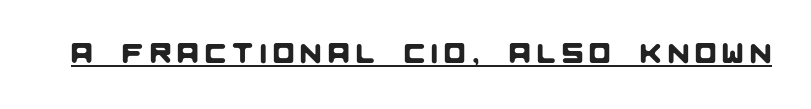
Q: Is the typeface a serif or a sans-serif typeface? A: Sans-serif.
Q: Is the text underlined? A: Yes.
Q: Is the spacing between letters normal or unusually wide? A: Unusually wide.
Q: Width (condensed, normal, or wide)? A: Normal.
Q: Stroke contrast? A: Low.
Q: x-height? A: Large.
Q: Monospaced? A: No.
